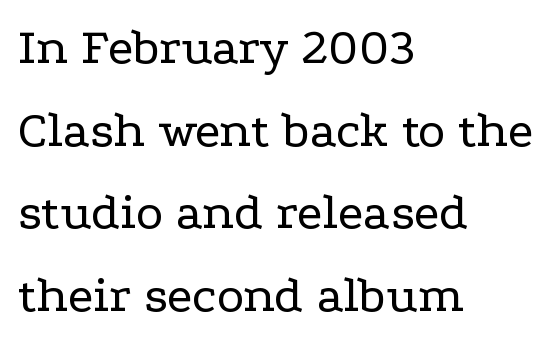
What's the leading like? Ordinary, nothing unusual. The rendering keeps characters at their native spacing. This sample has the flowing, uneven cadence of proportional lettering. The axis of the letterforms is exactly vertical.
